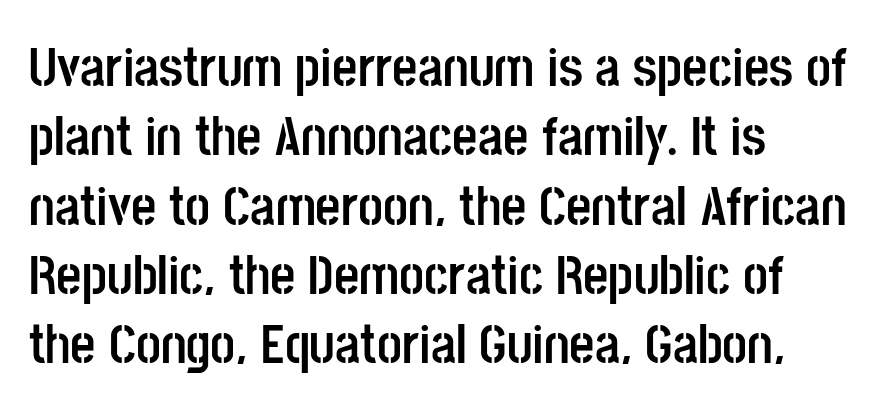
Q: Is the text bold? A: Yes.
Q: Is the text italic (slanted)? A: No, it is upright.
Q: Is the typeface a serif or a sans-serif typeface? A: Sans-serif.
Q: Is the text underlined? A: No.
Q: How is the paragraph aligned? A: Left-aligned.
Q: Is the spacing between letters normal or unusually wide? A: Normal.
Q: Is the spacing between lines tight, normal or loose? A: Normal.
Q: Width (condensed, normal, or wide)? A: Condensed.
Q: Stroke contrast? A: Low.
Q: x-height? A: Large.
Q: Monospaced? A: No.
